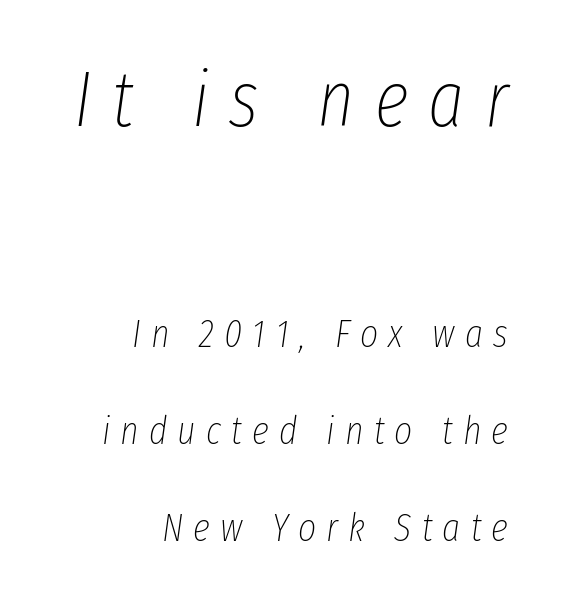
{"italic": "yes", "lean": "right", "slant_degrees": 8, "bold": "no", "weight": "thin", "width": "condensed", "stroke_contrast": "low", "x_height": "medium", "monospaced": "no", "underline": "no", "align": "right", "line_spacing": "loose", "line_spacing_ratio": 2.49, "letter_spacing": "wide", "letter_spacing_em": 0.26, "larger_block": "first", "size_ratio": 2.0, "glyph_px": 78}
